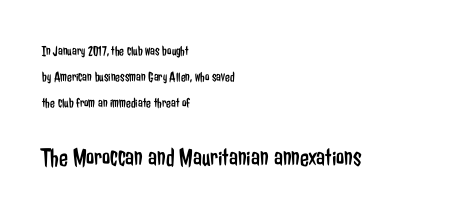
{"italic": "no", "bold": "no", "underline": "no", "align": "left", "line_spacing_ratio": 1.87, "letter_spacing": "normal", "letter_spacing_em": 0.0, "larger_block": "second", "size_ratio": 1.86, "glyph_px": 26}
